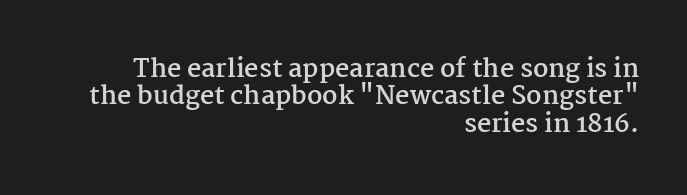
The image shows 25 px bold type, upright; set right-aligned, tight line spacing (1.1x), normal letter spacing, not underlined.
